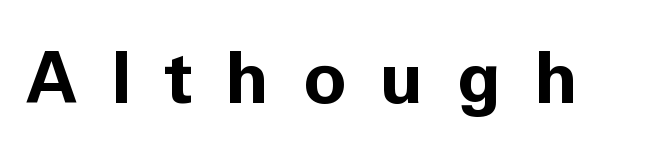
Classification — sans serif. The space directly below the letters is spotless. No italicization has been applied; the sample stays upright. The strokes are fattened all the way to bold. A typesetter would call this proportional, since set widths differ per character. A typesetter would call this heavily tracked-out type.
